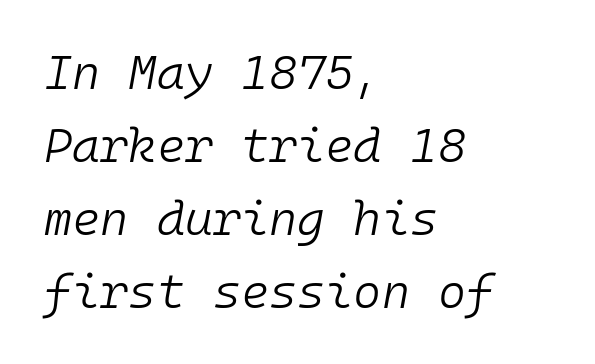
Q: Is the text bold? A: No.
Q: Is the text italic (slanted)? A: Yes, it leans right by about 10 degrees.
Q: Is the text underlined? A: No.
Q: How is the paragraph aligned? A: Left-aligned.
Q: Is the spacing between letters normal or unusually wide? A: Normal.
Q: Is the spacing between lines tight, normal or loose? A: Normal.
Q: Width (condensed, normal, or wide)? A: Normal.
Q: Stroke contrast? A: Low.
Q: x-height? A: Medium.
Q: Monospaced? A: Yes.
